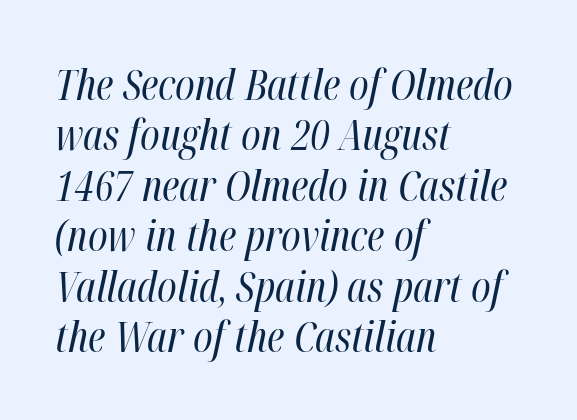
The image shows 42 px regular-weight, condensed type, italic (leaning right); set left-aligned, line spacing 1.2x, normal letter spacing, not underlined; high stroke contrast and a medium x-height.
